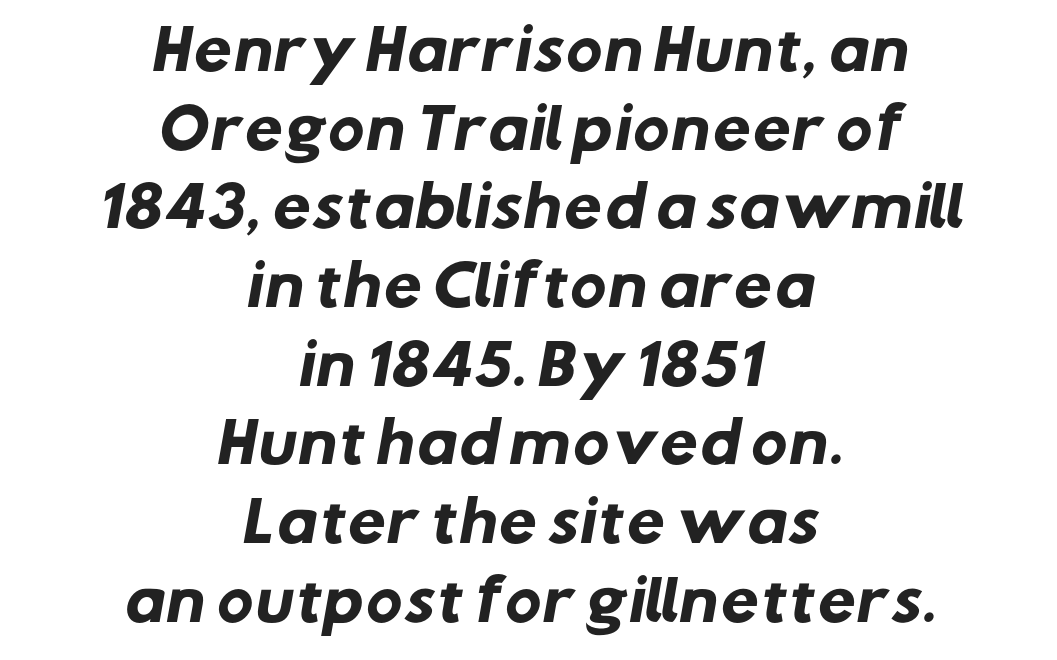
{"serif": "no", "bold": "yes", "weight": "heavy", "width": "normal", "stroke_contrast": "low", "x_height": "medium", "monospaced": "no", "underline": "no", "align": "center", "line_spacing": "normal", "line_spacing_ratio": 1.43, "letter_spacing": "normal", "letter_spacing_em": 0.0, "glyph_px": 55}
